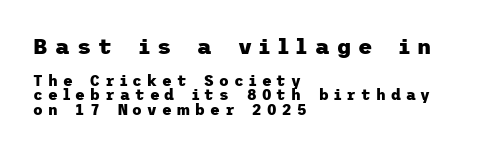
The image shows 22 px bold type, upright; set left-aligned, tight line spacing (0.96x), unusually wide letter spacing (+0.34 em), not underlined; the first (top) block is 1.47x larger.
